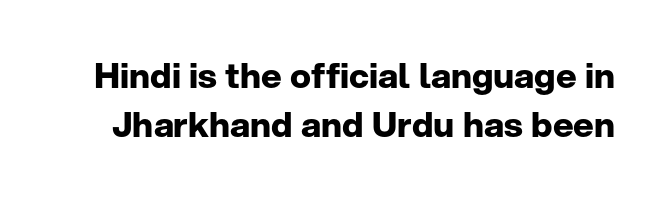
The face used here is proportionally spaced, like ordinary book or web type. The text was rendered using a sans face with plain stroke endings. Every letter is thick-stroked: bold, no question. Short note: letters normally spaced.
